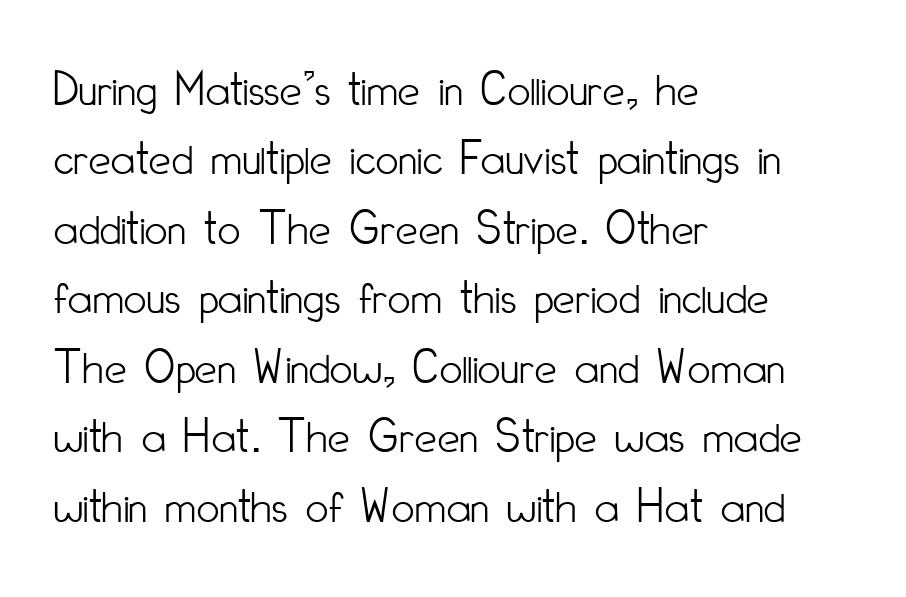
Q: Is the text bold? A: No.
Q: Is the text italic (slanted)? A: No, it is upright.
Q: Is the typeface a serif or a sans-serif typeface? A: Sans-serif.
Q: Is the text underlined? A: No.
Q: How is the paragraph aligned? A: Left-aligned.
Q: Is the spacing between letters normal or unusually wide? A: Normal.
Q: Is the spacing between lines tight, normal or loose? A: Normal.
Q: Width (condensed, normal, or wide)? A: Condensed.
Q: Stroke contrast? A: Low.
Q: x-height? A: Small.
Q: Monospaced? A: No.
